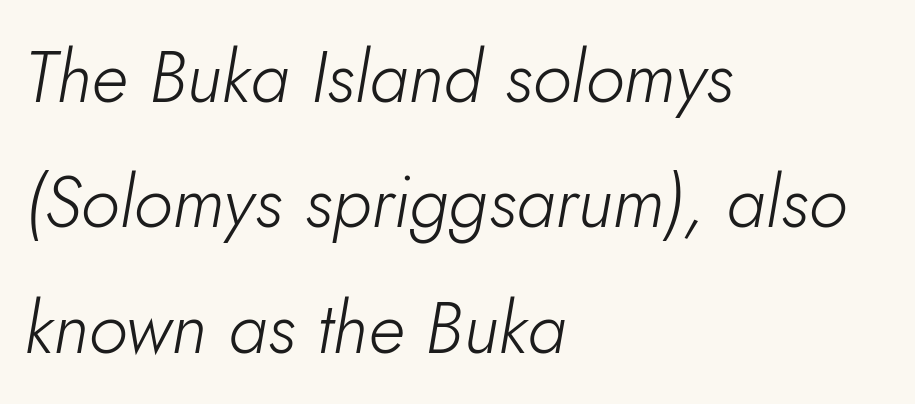
The image shows 72 px light type, italic (leaning right); set left-aligned, line spacing 1.74x, normal letter spacing, not underlined; low stroke contrast and a small x-height.
